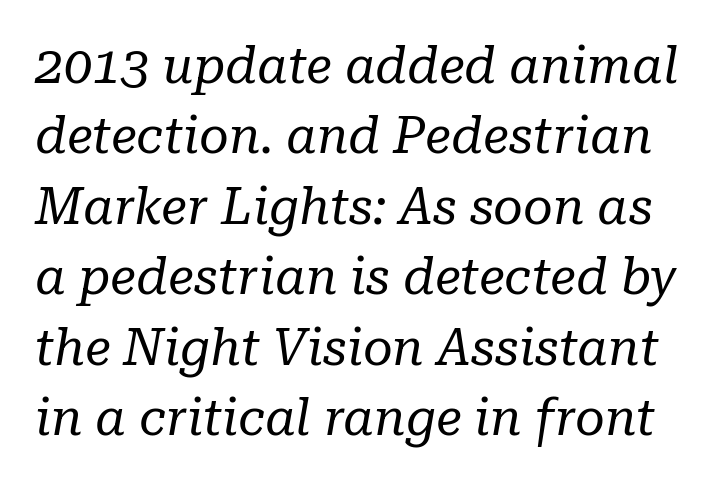
Q: Is the text bold? A: No.
Q: Is the text italic (slanted)? A: Yes, it leans right by about 10 degrees.
Q: Is the typeface a serif or a sans-serif typeface? A: Serif.
Q: Is the text underlined? A: No.
Q: Is the spacing between letters normal or unusually wide? A: Normal.
Q: Is the spacing between lines tight, normal or loose? A: Normal.
Q: Width (condensed, normal, or wide)? A: Normal.
Q: Stroke contrast? A: Low.
Q: x-height? A: Medium.
Q: Monospaced? A: No.
